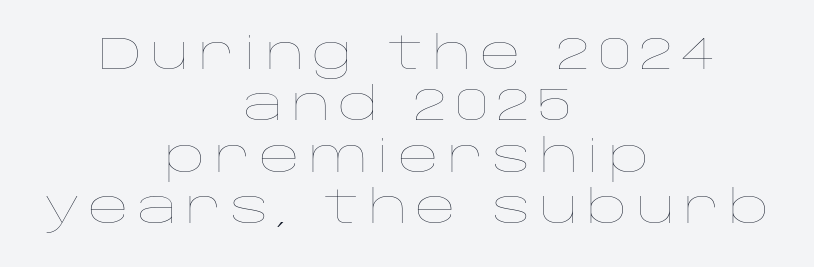
Q: Is the text bold? A: No.
Q: Is the text italic (slanted)? A: No, it is upright.
Q: Is the text underlined? A: No.
Q: How is the paragraph aligned? A: Centered.
Q: Is the spacing between lines tight, normal or loose? A: Tight.
Q: Width (condensed, normal, or wide)? A: Wide.
Q: Stroke contrast? A: Low.
Q: x-height? A: Large.
Q: Monospaced? A: No.
